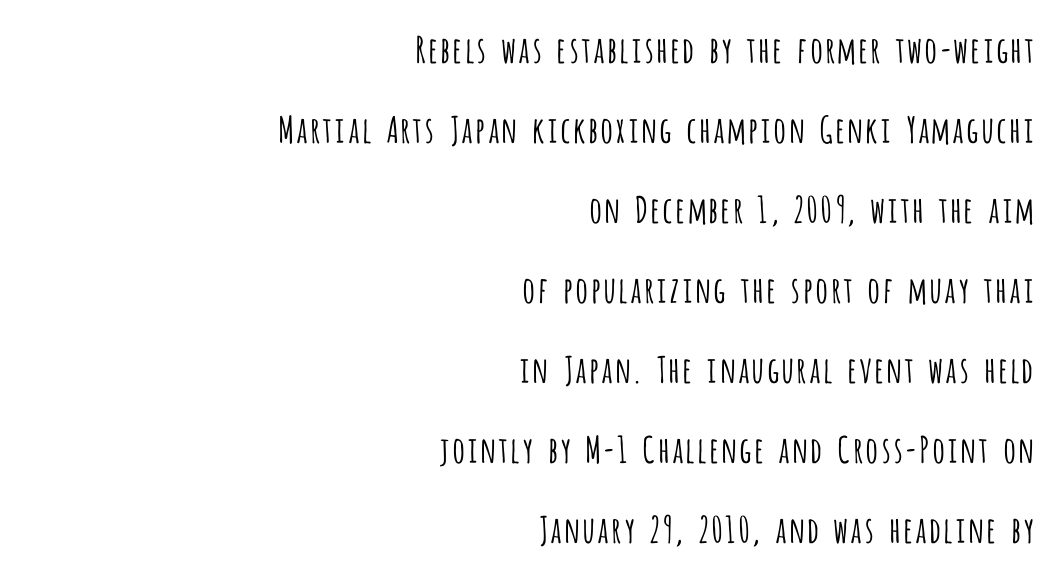
The image shows 36 px light, condensed sans-serif type, upright; set right-aligned, loose line spacing (2.22x), normal letter spacing, not underlined; low stroke contrast and a large x-height.
